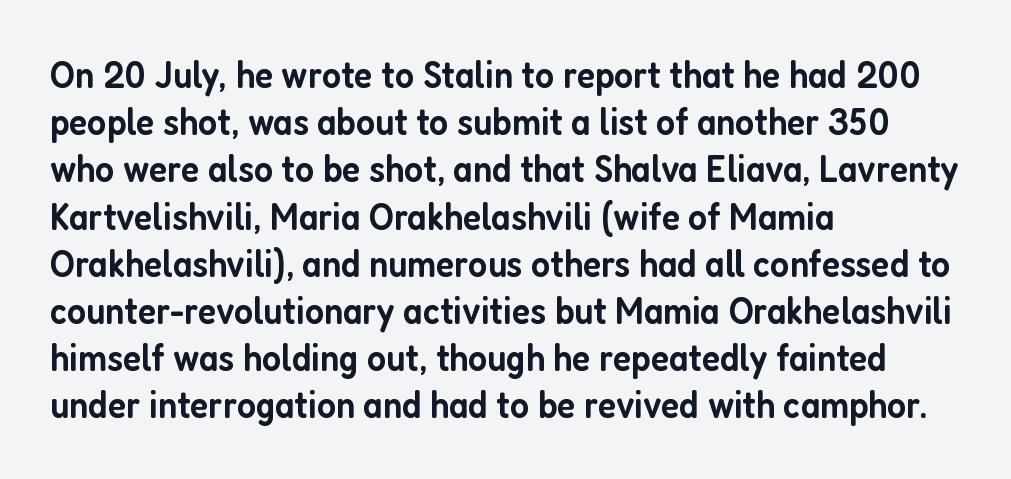
The image shows 39 px semibold, condensed sans-serif type, upright; set left-aligned, line spacing 1.21x, normal letter spacing, not underlined; low stroke contrast and a medium x-height.
